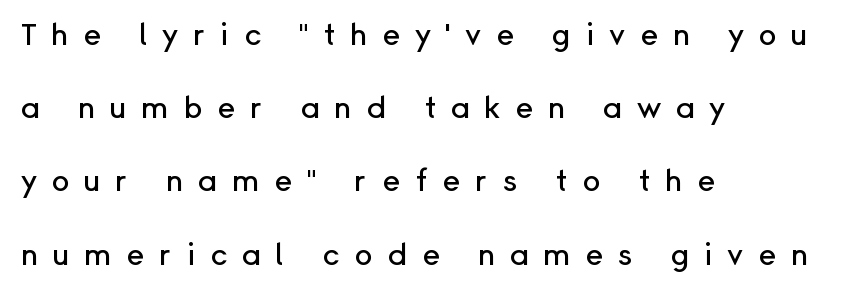
Q: Is the text italic (slanted)? A: No, it is upright.
Q: Is the typeface a serif or a sans-serif typeface? A: Sans-serif.
Q: Is the text underlined? A: No.
Q: How is the paragraph aligned? A: Left-aligned.
Q: Is the spacing between letters normal or unusually wide? A: Unusually wide.
Q: Is the spacing between lines tight, normal or loose? A: Loose.
Q: Width (condensed, normal, or wide)? A: Normal.
Q: Stroke contrast? A: Low.
Q: x-height? A: Medium.
Q: Monospaced? A: No.
